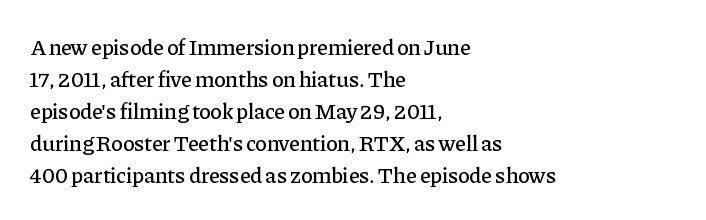
The image shows 22 px text type, upright; set left-aligned, normal line spacing (1.45x), normal letter spacing, not underlined.
